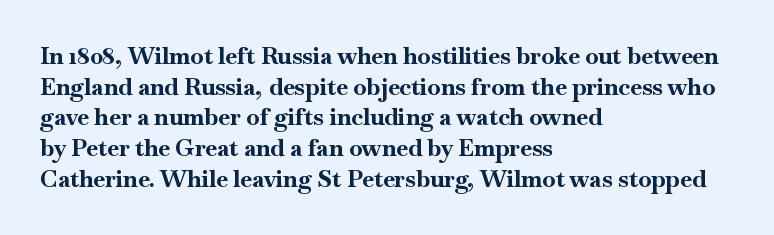
The image shows 24 px bold type, upright; set left-aligned, normal line spacing (1.28x), normal letter spacing, not underlined.
